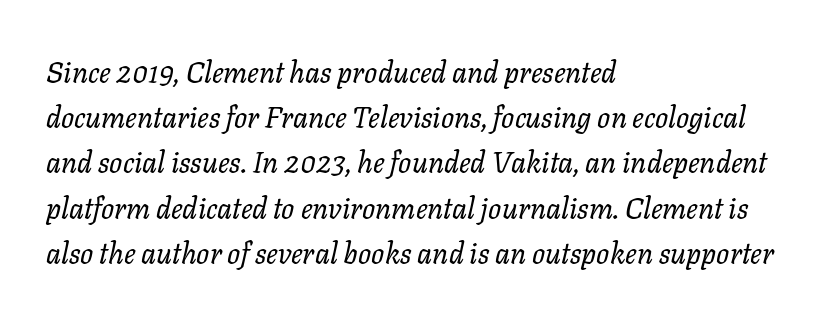
Q: Is the text bold? A: No.
Q: Is the text italic (slanted)? A: Yes, it leans right by about 11 degrees.
Q: Is the text underlined? A: No.
Q: How is the paragraph aligned? A: Left-aligned.
Q: Is the spacing between letters normal or unusually wide? A: Normal.
Q: Is the spacing between lines tight, normal or loose? A: Normal.
Q: Width (condensed, normal, or wide)? A: Normal.
Q: Stroke contrast? A: Low.
Q: x-height? A: Medium.
Q: Monospaced? A: No.
